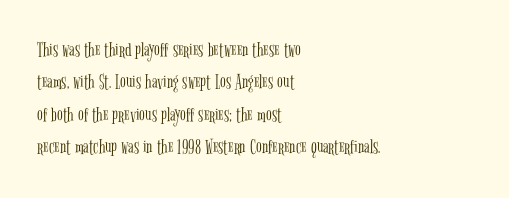
The image shows 21 px text type, upright; set left-aligned, normal line spacing (1.54x), normal letter spacing, not underlined.
